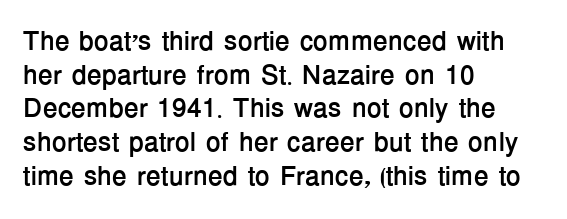
Q: Is the text bold? A: Yes.
Q: Is the text italic (slanted)? A: No, it is upright.
Q: Is the text underlined? A: No.
Q: How is the paragraph aligned? A: Left-aligned.
Q: Is the spacing between letters normal or unusually wide? A: Normal.
Q: Is the spacing between lines tight, normal or loose? A: Normal.
